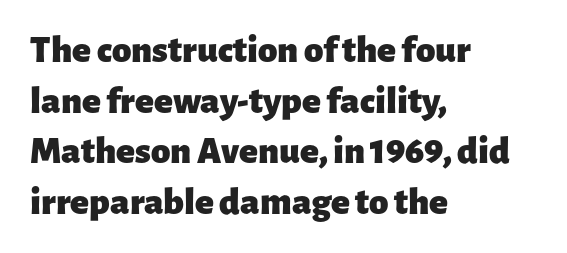
Baseline-to-baseline distance is the conventional proportion of letter height. This rendering uses left alignment, leaving the right contour irregular. Bare-footed words on every line. Do the characters align in a grid? No, the font is proportional. Classification — sans serif.
